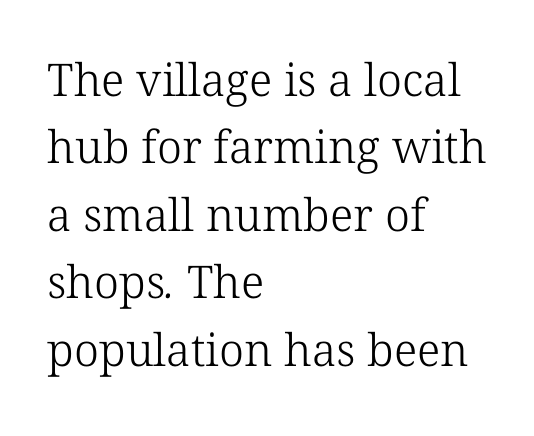
The image shows 45 px light serif type; set left-aligned, normal line spacing (1.5x), normal letter spacing, not underlined; low stroke contrast and a medium x-height.
